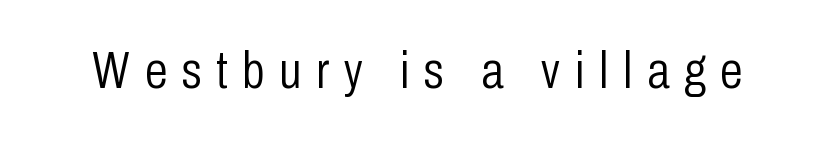
The image shows 52 px light, condensed sans-serif type, upright; set unusually wide letter spacing (+0.28 em), not underlined; low stroke contrast and a medium x-height.
